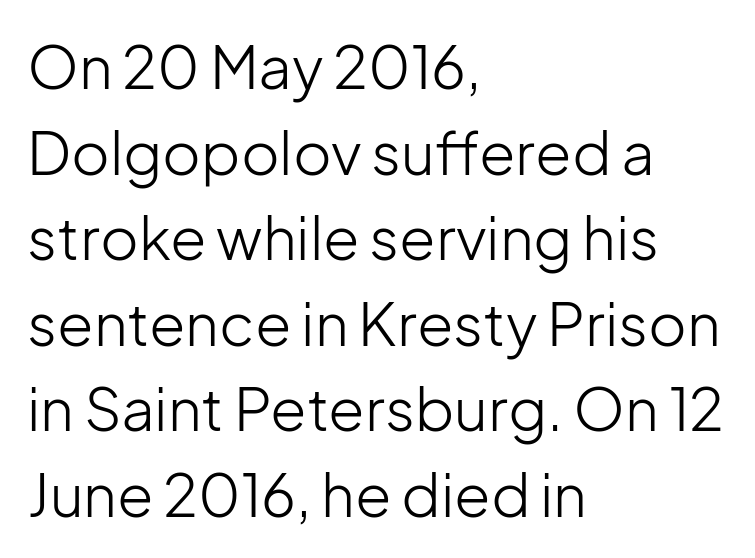
Q: Is the text bold? A: No.
Q: Is the text italic (slanted)? A: No, it is upright.
Q: Is the typeface a serif or a sans-serif typeface? A: Sans-serif.
Q: Is the text underlined? A: No.
Q: How is the paragraph aligned? A: Left-aligned.
Q: Is the spacing between letters normal or unusually wide? A: Normal.
Q: Is the spacing between lines tight, normal or loose? A: Normal.
Q: Width (condensed, normal, or wide)? A: Normal.
Q: Stroke contrast? A: Low.
Q: x-height? A: Medium.
Q: Monospaced? A: No.
